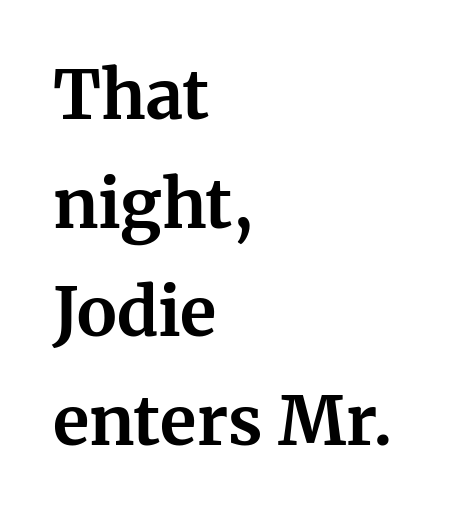
The image shows 67 px bold serif type, upright; set left-aligned, normal line spacing (1.62x), normal letter spacing, not underlined; medium stroke contrast and a medium x-height.
